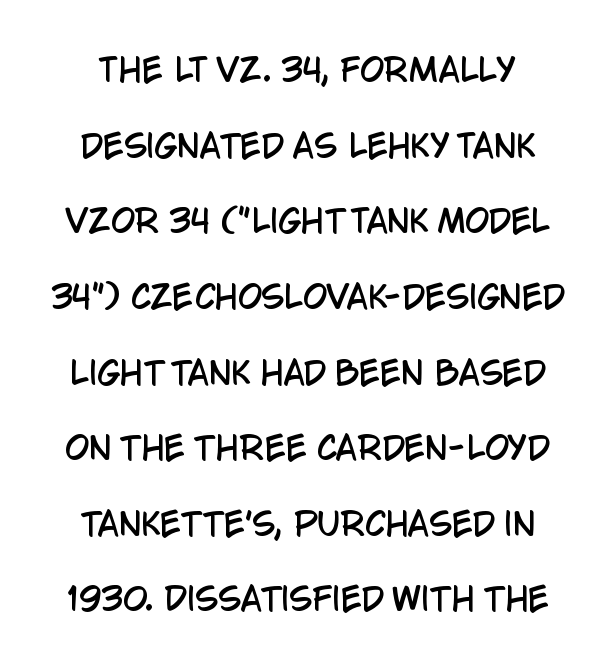
Q: Is the text italic (slanted)? A: No, it is upright.
Q: Is the typeface a serif or a sans-serif typeface? A: Sans-serif.
Q: Is the text underlined? A: No.
Q: Is the spacing between letters normal or unusually wide? A: Normal.
Q: Is the spacing between lines tight, normal or loose? A: Loose.
Q: Width (condensed, normal, or wide)? A: Condensed.
Q: Stroke contrast? A: Low.
Q: x-height? A: Large.
Q: Monospaced? A: No.
